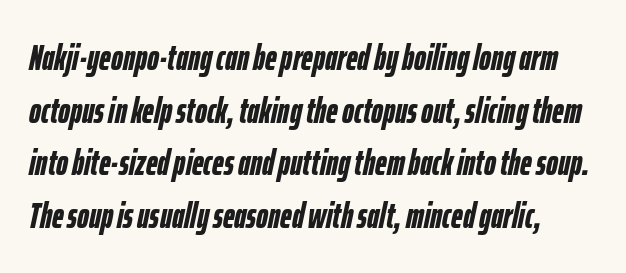
{"italic": "yes", "lean": "right", "slant_degrees": 12, "bold": "yes", "weight": "semibold", "width": "condensed", "stroke_contrast": "low", "x_height": "medium", "monospaced": "no", "underline": "no", "line_spacing": "normal", "line_spacing_ratio": 1.46, "letter_spacing": "normal", "letter_spacing_em": 0.0, "glyph_px": 36}
